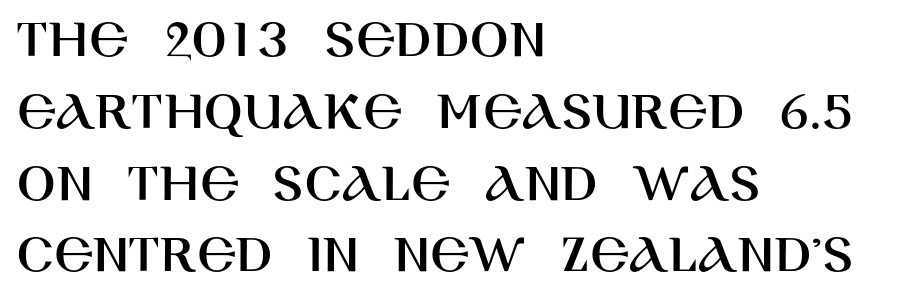
The vertical gap from one line to the next is medium. Typeset ragged right — the left edge is the straight one. Descender tails drop into unmarked territory. The passage shown is typed in a proportional face where columns would drift.
